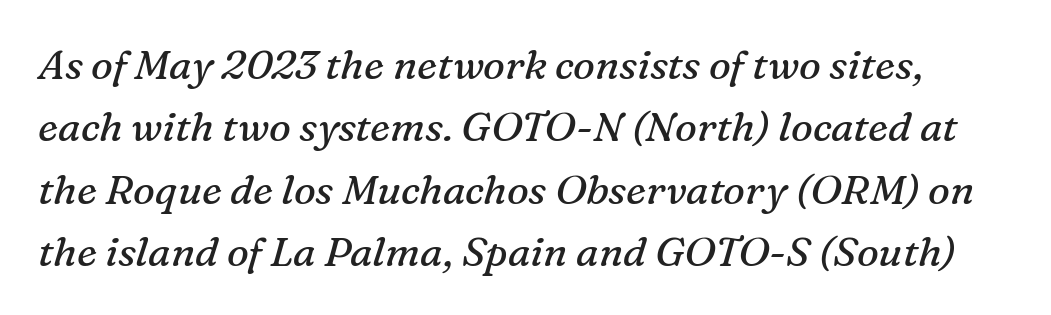
Italic? Definitely — the glyphs are oblique. Letters rest on an invisible, unmarked baseline. The glyphs in this specimen are seriffed. Looks like regular typesetting: each glyph gets only the width it needs. Think standard paragraph weight, or any step lighter than that. What stands out about the letter spacing? Nothing — it is the standard amount.
